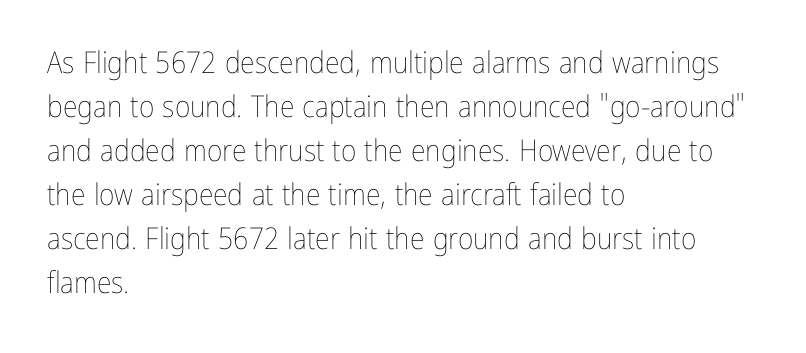
Q: Is the text bold? A: No.
Q: Is the text italic (slanted)? A: No, it is upright.
Q: Is the text underlined? A: No.
Q: How is the paragraph aligned? A: Left-aligned.
Q: Is the spacing between letters normal or unusually wide? A: Normal.
Q: Is the spacing between lines tight, normal or loose? A: Normal.
Q: Width (condensed, normal, or wide)? A: Condensed.
Q: Stroke contrast? A: Low.
Q: x-height? A: Medium.
Q: Monospaced? A: No.
